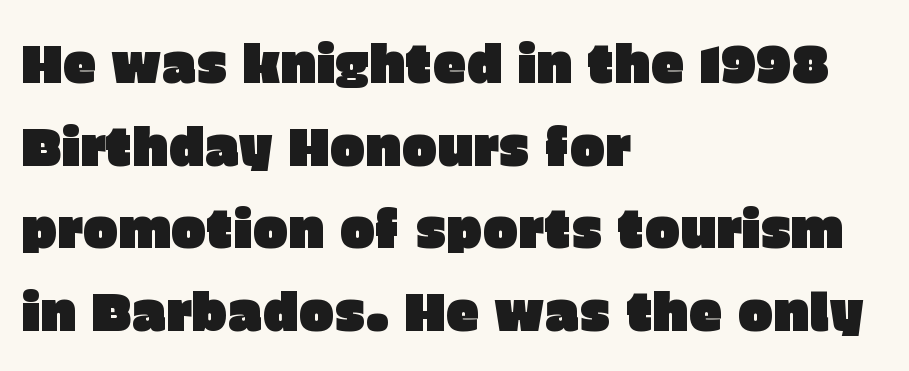
The image shows 53 px sans-serif type, upright; set left-aligned, normal line spacing (1.56x), normal letter spacing, not underlined; low stroke contrast and a large x-height.
